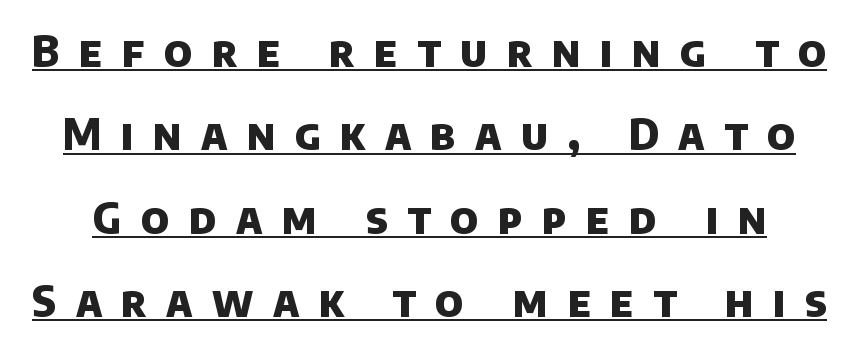
{"serif": "no", "bold": "yes", "weight": "heavy", "width": "normal", "stroke_contrast": "low", "x_height": "large", "monospaced": "no", "underline": "yes", "line_spacing": "loose", "line_spacing_ratio": 1.94, "letter_spacing": "wide", "letter_spacing_em": 0.45, "glyph_px": 43}
